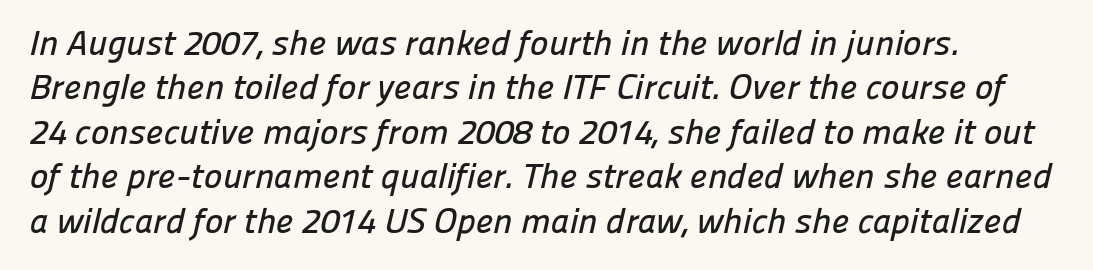
The image shows 35 px sans-serif type; set left-aligned, normal line spacing (1.27x), normal letter spacing, not underlined; low stroke contrast and a medium x-height.
